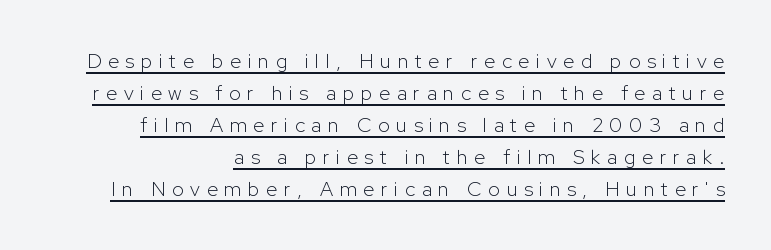
{"italic": "no", "bold": "no", "underline": "yes", "line_spacing": "normal", "line_spacing_ratio": 1.6, "letter_spacing": "wide", "letter_spacing_em": 0.34, "glyph_px": 20}
